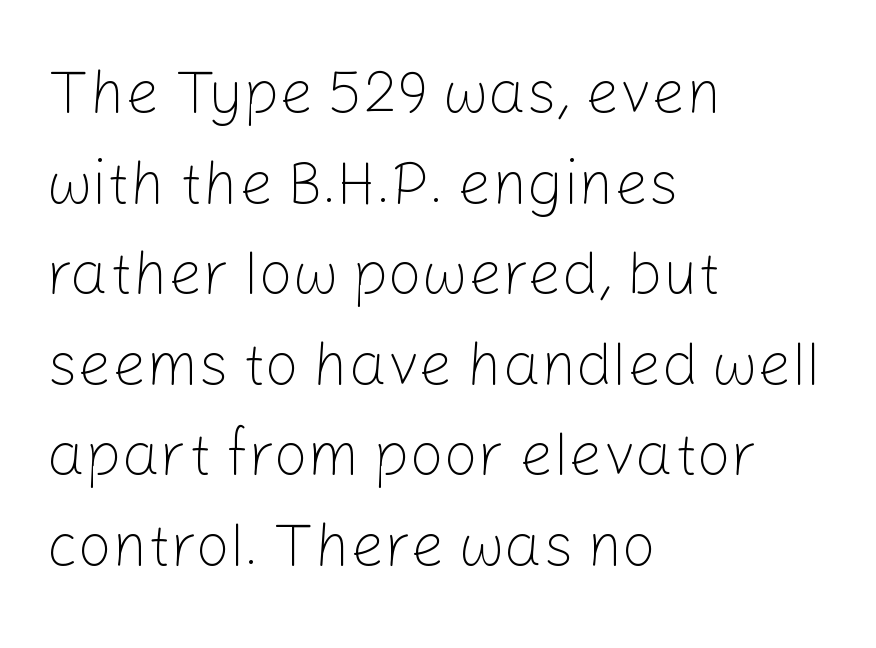
{"serif": "no", "italic": "no", "bold": "no", "weight": "light", "width": "normal", "stroke_contrast": "low", "x_height": "medium", "monospaced": "no", "underline": "no", "align": "left", "line_spacing": "normal", "line_spacing_ratio": 1.51, "letter_spacing": "normal", "letter_spacing_em": 0.0, "glyph_px": 60}
